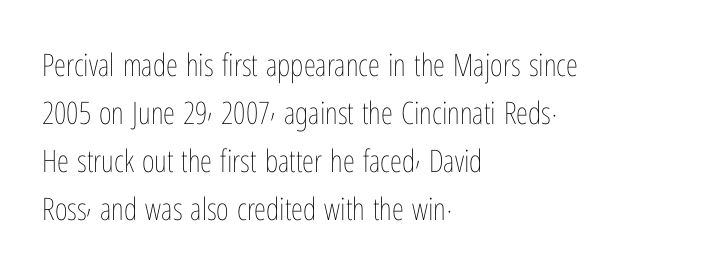
{"italic": "no", "bold": "no", "weight": "thin", "width": "condensed", "stroke_contrast": "low", "x_height": "medium", "monospaced": "no", "underline": "no", "align": "left", "line_spacing": "normal", "line_spacing_ratio": 1.55, "letter_spacing": "normal", "letter_spacing_em": 0.0, "glyph_px": 31}
